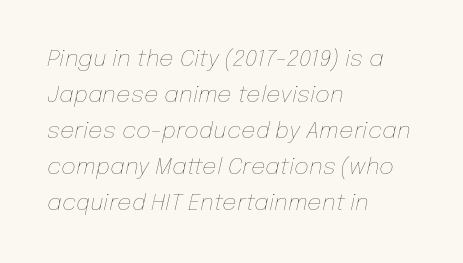
{"italic": "yes", "lean": "right", "slant_degrees": 12, "bold": "no", "underline": "no", "align": "left", "line_spacing": "normal", "line_spacing_ratio": 1.56, "letter_spacing": "normal", "letter_spacing_em": 0.0, "glyph_px": 23}
